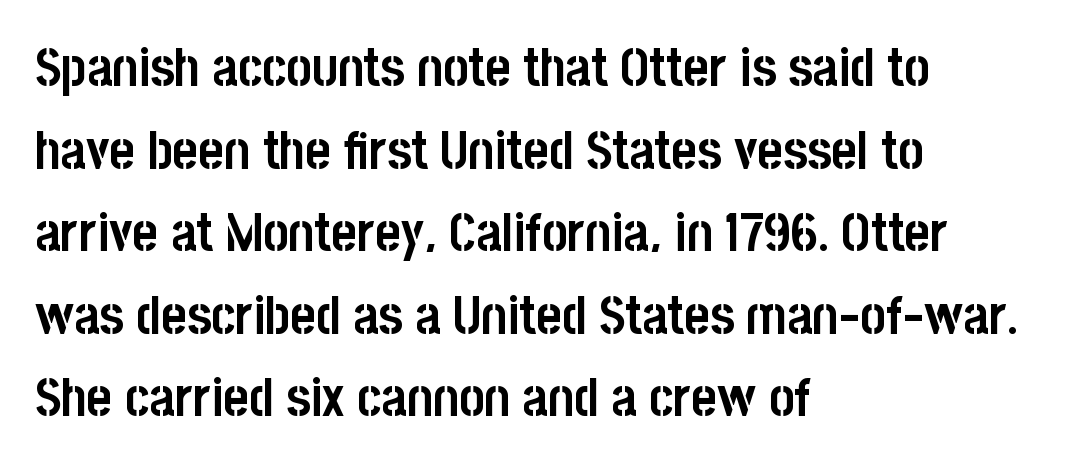
Q: Is the text bold? A: Yes.
Q: Is the text italic (slanted)? A: No, it is upright.
Q: Is the typeface a serif or a sans-serif typeface? A: Sans-serif.
Q: Is the text underlined? A: No.
Q: How is the paragraph aligned? A: Left-aligned.
Q: Is the spacing between letters normal or unusually wide? A: Normal.
Q: Is the spacing between lines tight, normal or loose? A: Normal.
Q: Width (condensed, normal, or wide)? A: Condensed.
Q: Stroke contrast? A: Low.
Q: x-height? A: Large.
Q: Monospaced? A: No.
